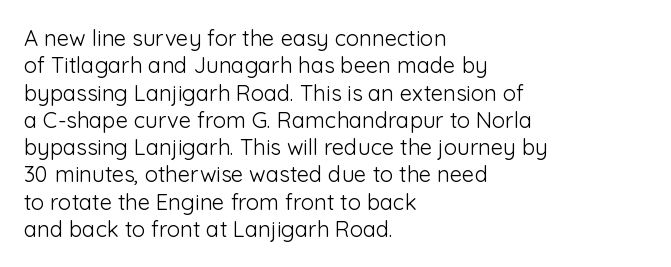
The image shows 22 px text type, upright; set left-aligned, line spacing 1.24x, normal letter spacing, not underlined.
